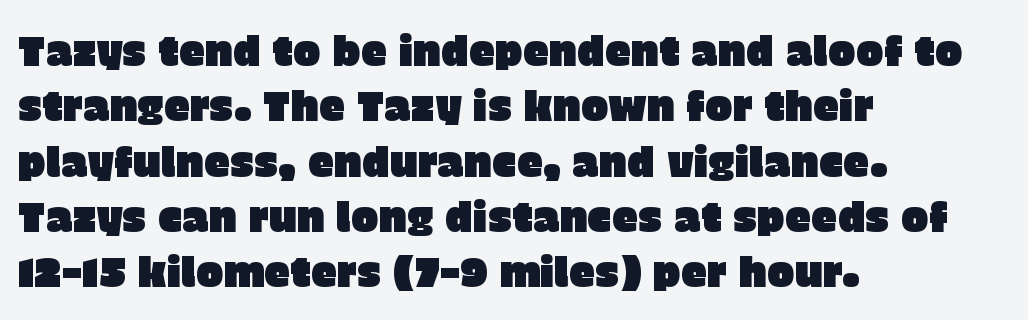
The image shows 41 px sans-serif type, upright; set left-aligned, normal line spacing (1.35x), normal letter spacing, not underlined; low stroke contrast and a large x-height.
